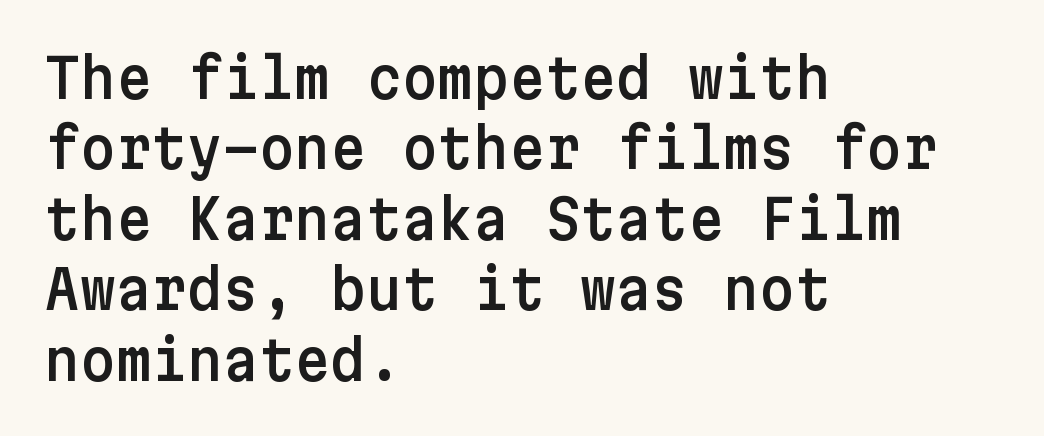
Q: Is the text italic (slanted)? A: No, it is upright.
Q: Is the typeface a serif or a sans-serif typeface? A: Sans-serif.
Q: Is the text underlined? A: No.
Q: How is the paragraph aligned? A: Left-aligned.
Q: Is the spacing between letters normal or unusually wide? A: Normal.
Q: Is the spacing between lines tight, normal or loose? A: Normal.
Q: Width (condensed, normal, or wide)? A: Normal.
Q: Stroke contrast? A: Low.
Q: x-height? A: Medium.
